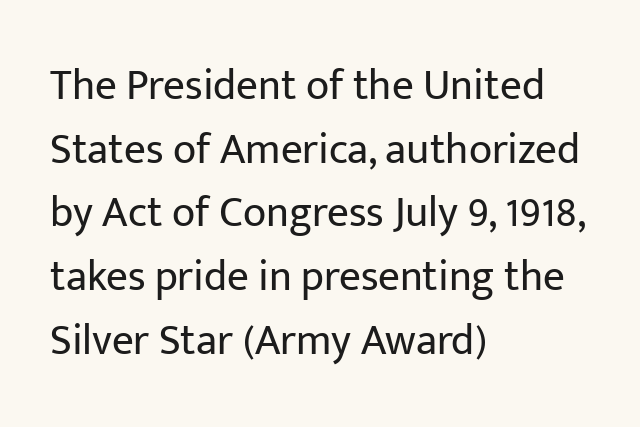
Q: Is the text bold? A: No.
Q: Is the text italic (slanted)? A: No, it is upright.
Q: Is the typeface a serif or a sans-serif typeface? A: Sans-serif.
Q: Is the text underlined? A: No.
Q: How is the paragraph aligned? A: Left-aligned.
Q: Is the spacing between letters normal or unusually wide? A: Normal.
Q: Is the spacing between lines tight, normal or loose? A: Normal.
Q: Width (condensed, normal, or wide)? A: Normal.
Q: Stroke contrast? A: Low.
Q: x-height? A: Medium.
Q: Monospaced? A: No.
